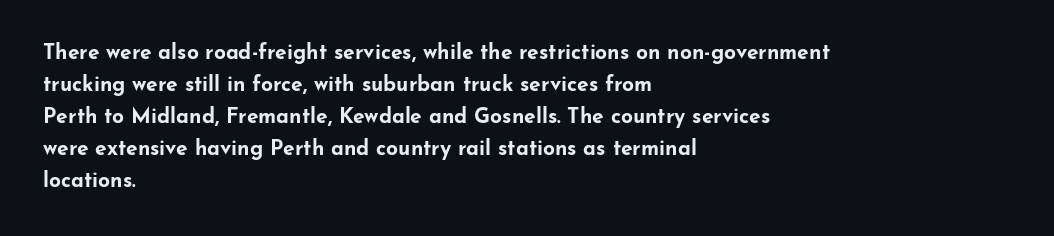
The type sits square on the baseline with zero lean. Summary of weight: heavy, a full bold. Interline gaps are of average width in this sample. The type is set solid horizontally, with unmodified tracking. Underline: absent.
